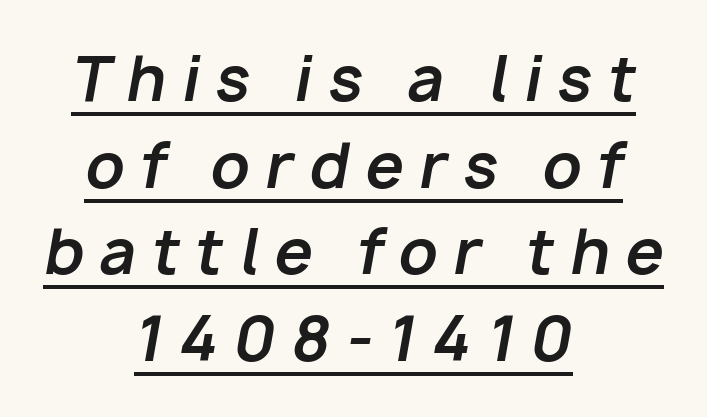
{"italic": "yes", "lean": "right", "slant_degrees": 10, "bold": "yes", "weight": "bold", "width": "normal", "stroke_contrast": "low", "x_height": "medium", "monospaced": "no", "underline": "yes", "align": "center", "line_spacing": "normal", "line_spacing_ratio": 1.42, "letter_spacing": "wide", "letter_spacing_em": 0.26, "glyph_px": 61}
